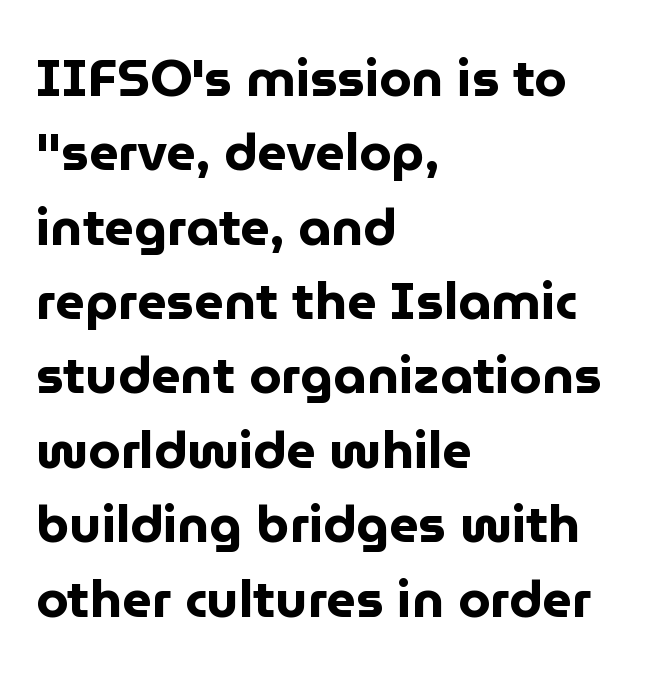
The image shows 52 px bold sans-serif type, upright; set left-aligned, normal line spacing (1.43x), normal letter spacing, not underlined; low stroke contrast and a medium x-height.
